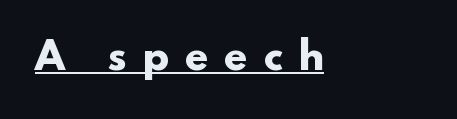
{"serif": "no", "bold": "yes", "weight": "heavy", "width": "normal", "stroke_contrast": "low", "x_height": "small", "monospaced": "no", "underline": "yes", "align": "left", "letter_spacing": "wide", "letter_spacing_em": 0.43, "glyph_px": 38}
